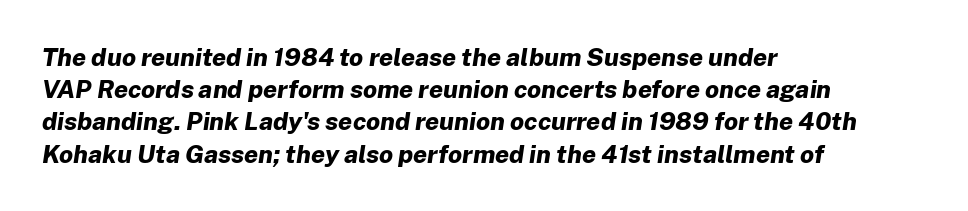
{"italic": "yes", "lean": "right", "slant_degrees": 8, "bold": "yes", "underline": "no", "align": "left", "line_spacing": "normal", "line_spacing_ratio": 1.29, "letter_spacing": "normal", "letter_spacing_em": 0.0, "glyph_px": 25}
